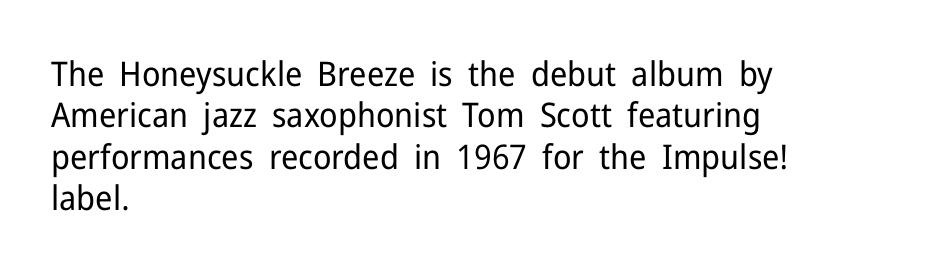
Q: Is the text bold? A: No.
Q: Is the text italic (slanted)? A: No, it is upright.
Q: Is the typeface a serif or a sans-serif typeface? A: Sans-serif.
Q: Is the text underlined? A: No.
Q: How is the paragraph aligned? A: Left-aligned.
Q: Is the spacing between letters normal or unusually wide? A: Normal.
Q: Width (condensed, normal, or wide)? A: Normal.
Q: Stroke contrast? A: Low.
Q: x-height? A: Medium.
Q: Monospaced? A: No.
